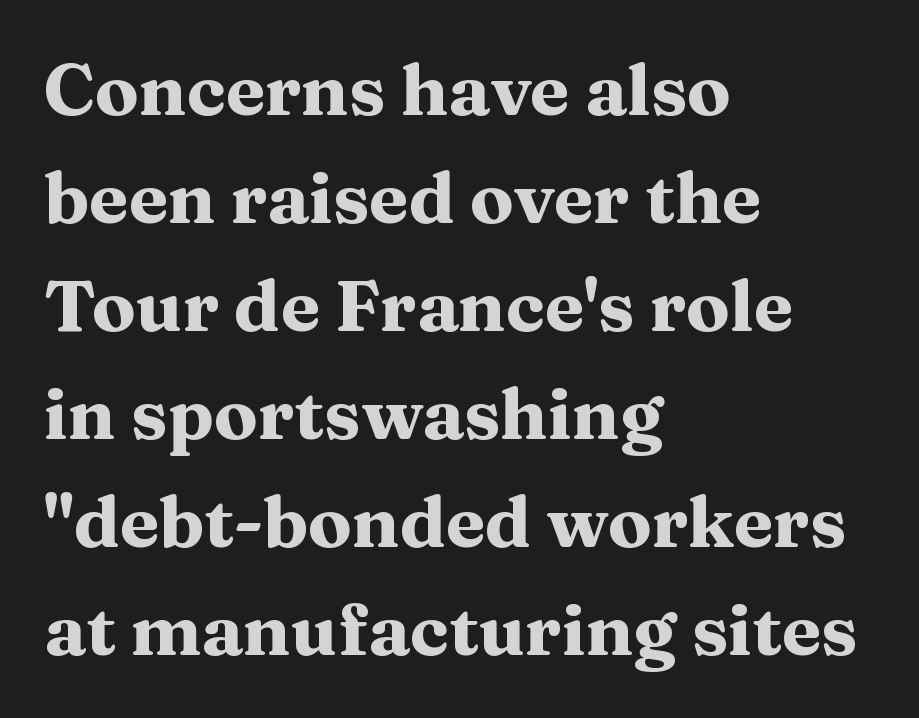
The image shows 72 px heavy, wide serif type, upright; set left-aligned, normal line spacing (1.5x), normal letter spacing, not underlined; medium stroke contrast and a medium x-height.
